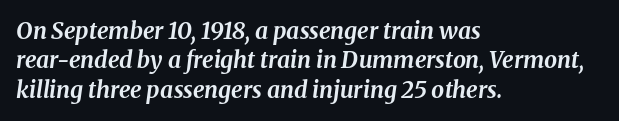
The image shows 23 px bold type, italic (leaning right); set left-aligned, normal line spacing (1.28x), normal letter spacing, not underlined.
